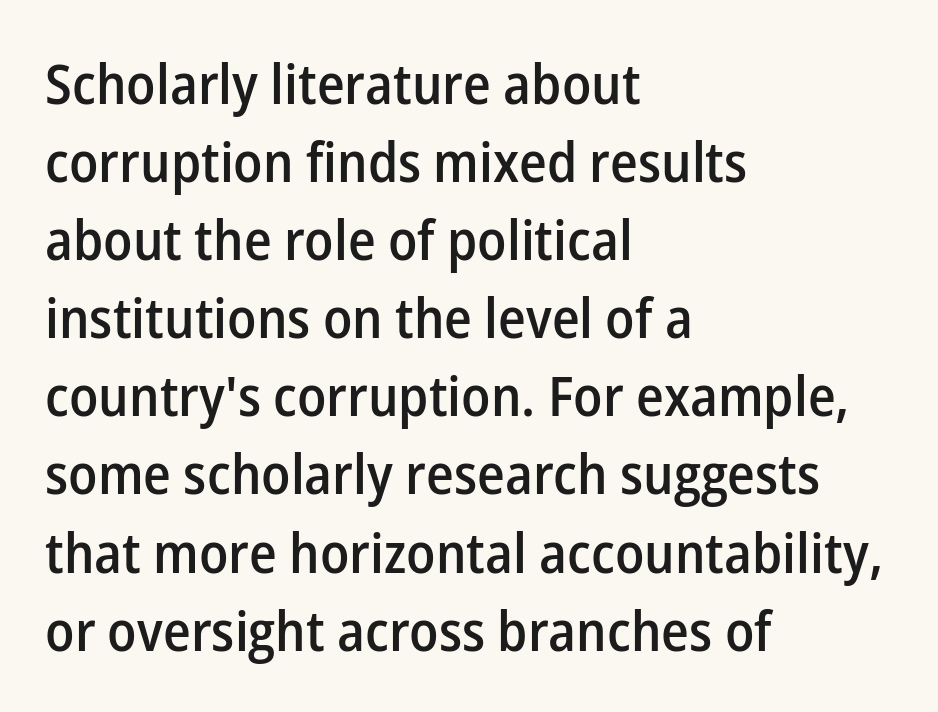
Q: Is the text bold? A: Semi-bold.
Q: Is the text italic (slanted)? A: No, it is upright.
Q: Is the typeface a serif or a sans-serif typeface? A: Sans-serif.
Q: Is the text underlined? A: No.
Q: How is the paragraph aligned? A: Left-aligned.
Q: Is the spacing between letters normal or unusually wide? A: Normal.
Q: Is the spacing between lines tight, normal or loose? A: Normal.
Q: Width (condensed, normal, or wide)? A: Normal.
Q: Stroke contrast? A: Low.
Q: x-height? A: Medium.
Q: Monospaced? A: No.
